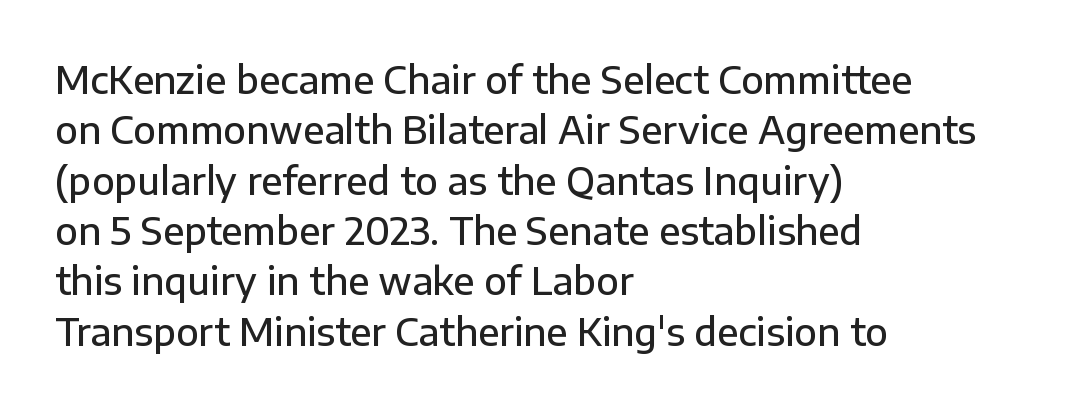
The image shows 37 px semibold sans-serif type, upright; set left-aligned, normal line spacing (1.36x), normal letter spacing, not underlined; low stroke contrast and a medium x-height.
